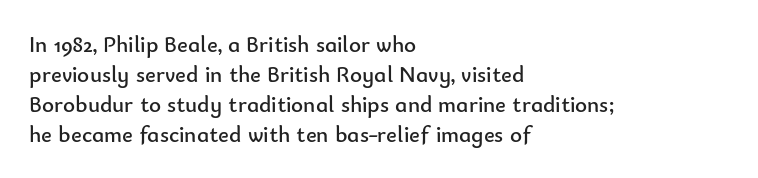
The image shows 23 px text type, upright; set left-aligned, normal line spacing (1.3x), normal letter spacing, not underlined.
